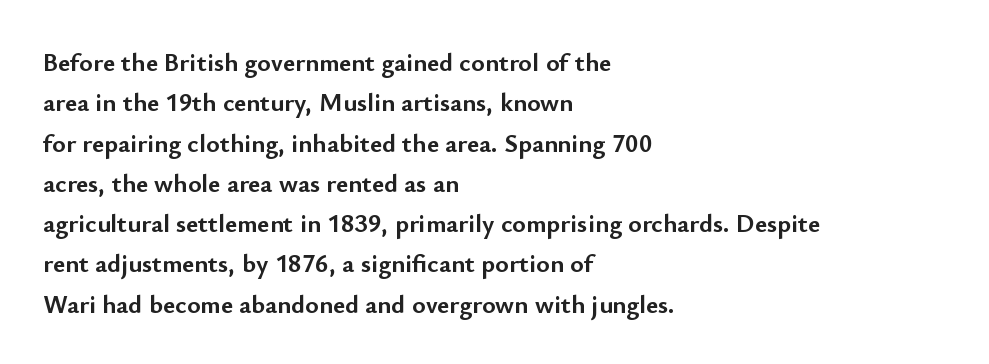
The image shows 26 px bold type, upright; set left-aligned, normal line spacing (1.55x), normal letter spacing, not underlined.
